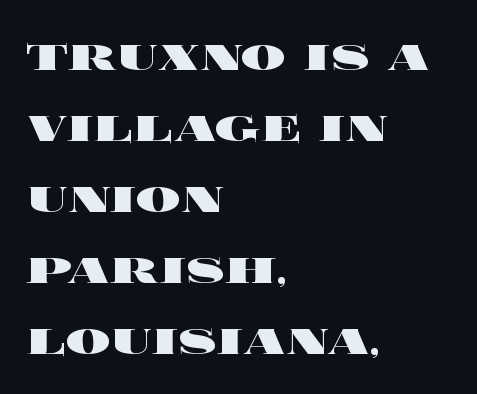
Note the varied advance widths — an 'i' is clearly narrower than an 'm'. Stroke thickness is high; the sample reads as a true bold. What's the leading like? Ordinary, nothing unusual. The string is rendered with underlining switched off. The lettering holds an erect, upright posture throughout.
